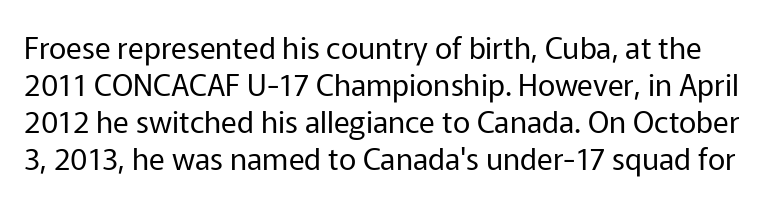
The image shows 30 px regular-weight sans-serif type, upright; set line spacing 1.23x, normal letter spacing, not underlined; low stroke contrast and a medium x-height.
